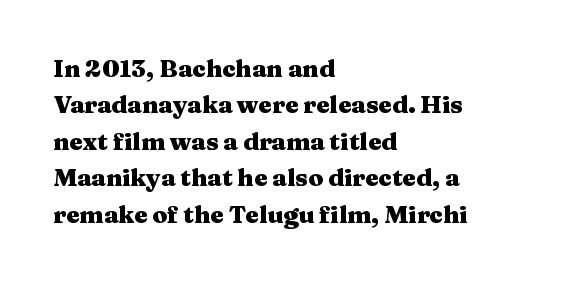
The designer left line spacing at the default. The horizontal fit of the characters is conventional and even. The specimen reads as upright at a glance. The passage shown is not underscored anywhere. The letters are bold, with thick, heavy strokes.
